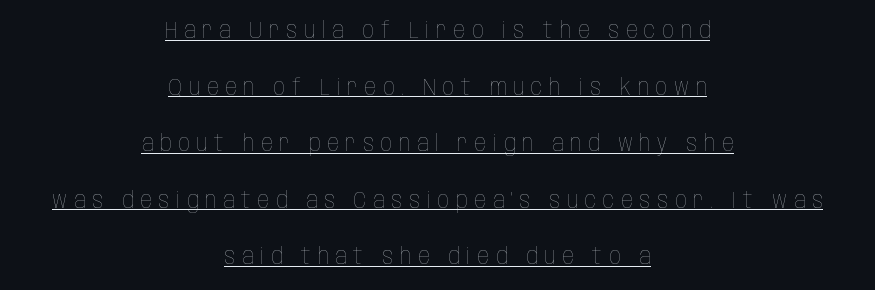
Underlining? Definitely there. Here the glyphs are tracked loosely, breaking word shapes into spaced letters. This block would shrink considerably if given ordinary leading; it's expanded now. This sample is center-justified, so both line endings float freely. Weight: in the light-to-regular range.
